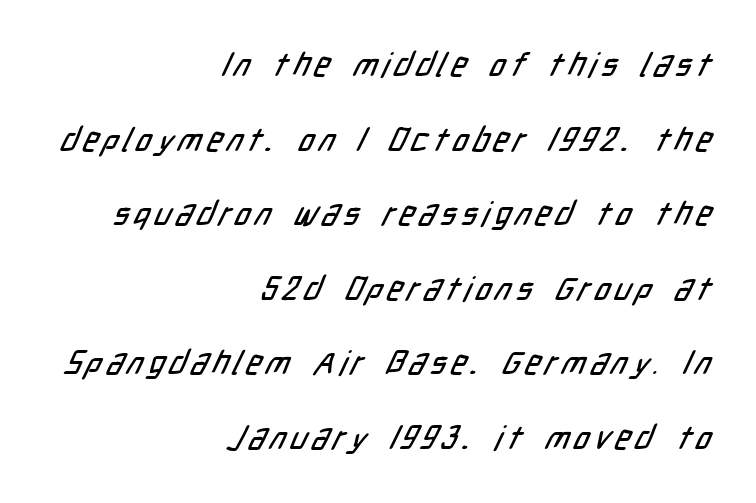
The image shows 33 px condensed sans-serif type; set right-aligned, loose line spacing (2.26x), not underlined; low stroke contrast and a medium x-height.
